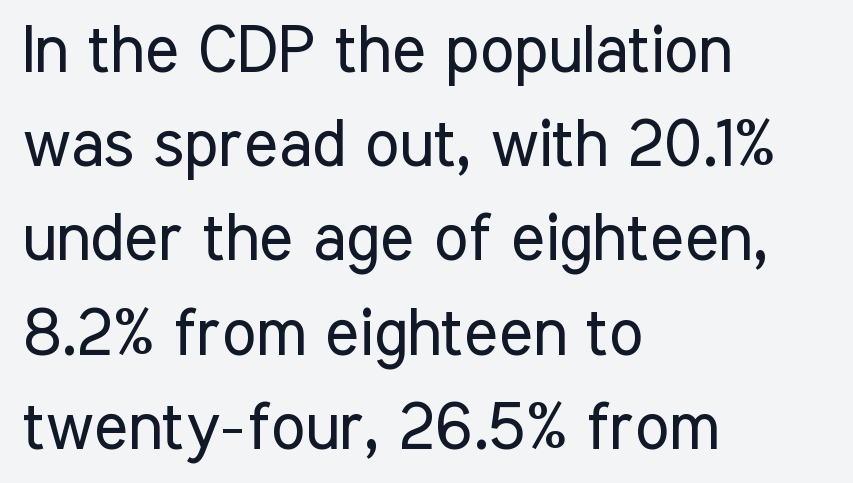
Q: Is the text bold? A: No.
Q: Is the text italic (slanted)? A: No, it is upright.
Q: Is the typeface a serif or a sans-serif typeface? A: Sans-serif.
Q: Is the text underlined? A: No.
Q: How is the paragraph aligned? A: Left-aligned.
Q: Is the spacing between letters normal or unusually wide? A: Normal.
Q: Is the spacing between lines tight, normal or loose? A: Normal.
Q: Width (condensed, normal, or wide)? A: Condensed.
Q: Stroke contrast? A: Low.
Q: x-height? A: Medium.
Q: Monospaced? A: No.
